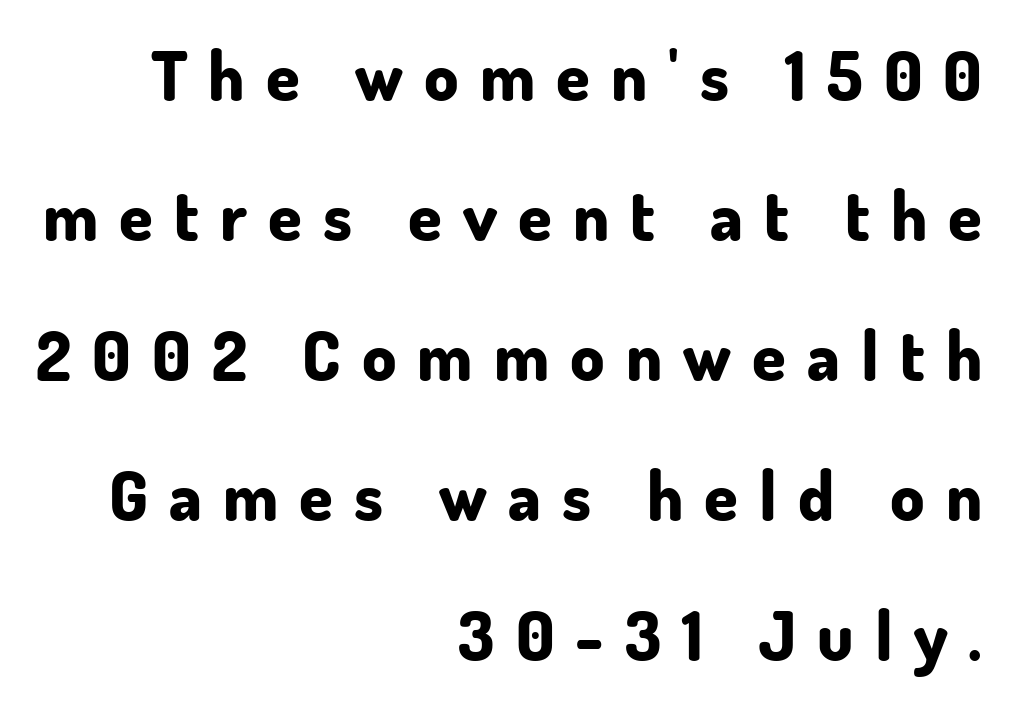
{"serif": "no", "italic": "no", "bold": "yes", "weight": "bold", "width": "normal", "stroke_contrast": "low", "x_height": "small", "monospaced": "no", "underline": "no", "align": "right", "line_spacing": "loose", "line_spacing_ratio": 2.06, "letter_spacing": "wide", "letter_spacing_em": 0.31, "glyph_px": 68}
